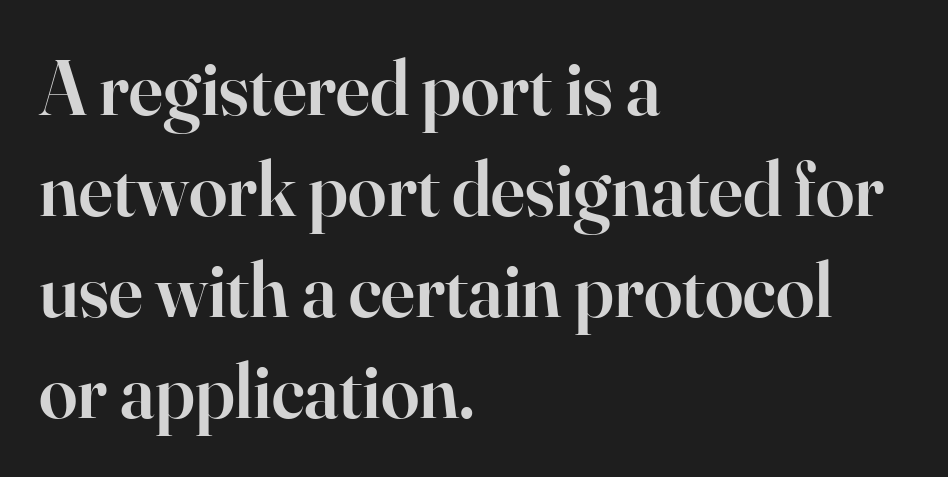
Q: Is the text bold? A: Semi-bold.
Q: Is the text italic (slanted)? A: No, it is upright.
Q: Is the typeface a serif or a sans-serif typeface? A: Serif.
Q: Is the text underlined? A: No.
Q: How is the paragraph aligned? A: Left-aligned.
Q: Is the spacing between letters normal or unusually wide? A: Normal.
Q: Is the spacing between lines tight, normal or loose? A: Normal.
Q: Width (condensed, normal, or wide)? A: Normal.
Q: Stroke contrast? A: High.
Q: x-height? A: Small.
Q: Monospaced? A: No.
